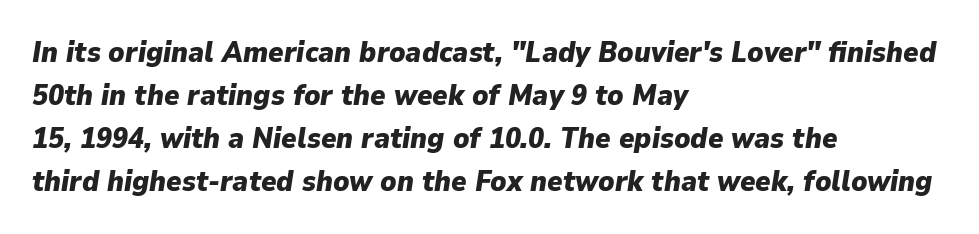
{"italic": "yes", "lean": "right", "slant_degrees": 9, "bold": "yes", "weight": "heavy", "width": "normal", "stroke_contrast": "low", "x_height": "medium", "monospaced": "no", "underline": "no", "align": "left", "line_spacing": "normal", "line_spacing_ratio": 1.48, "letter_spacing": "normal", "letter_spacing_em": 0.0, "glyph_px": 29}
